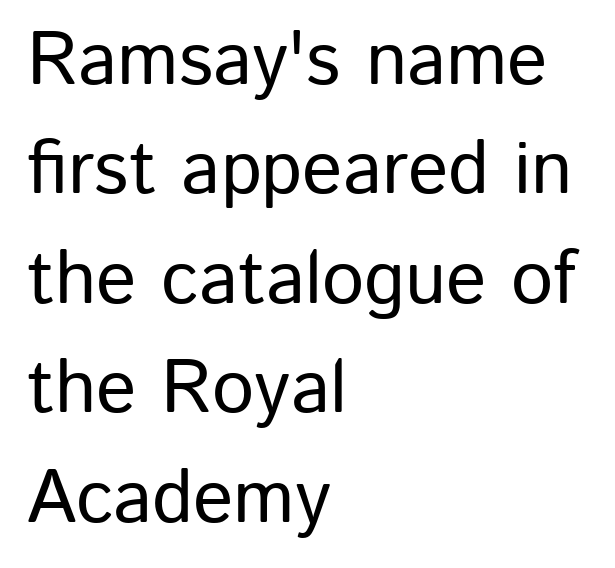
Q: Is the text italic (slanted)? A: No, it is upright.
Q: Is the typeface a serif or a sans-serif typeface? A: Sans-serif.
Q: Is the text underlined? A: No.
Q: How is the paragraph aligned? A: Left-aligned.
Q: Is the spacing between letters normal or unusually wide? A: Normal.
Q: Is the spacing between lines tight, normal or loose? A: Normal.
Q: Width (condensed, normal, or wide)? A: Normal.
Q: Stroke contrast? A: Low.
Q: x-height? A: Medium.
Q: Monospaced? A: No.
